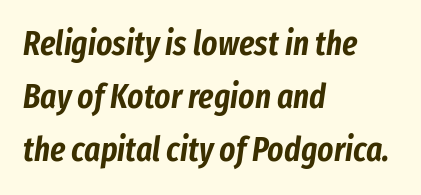
Every row of glyphs begins at an identical x-position on the left. You could not count columns in this text — the font is proportionally spaced. The specimen reads as italic at a glance. The letters sit at their default tracking, neither squeezed nor spread. Quick note: underline off.
